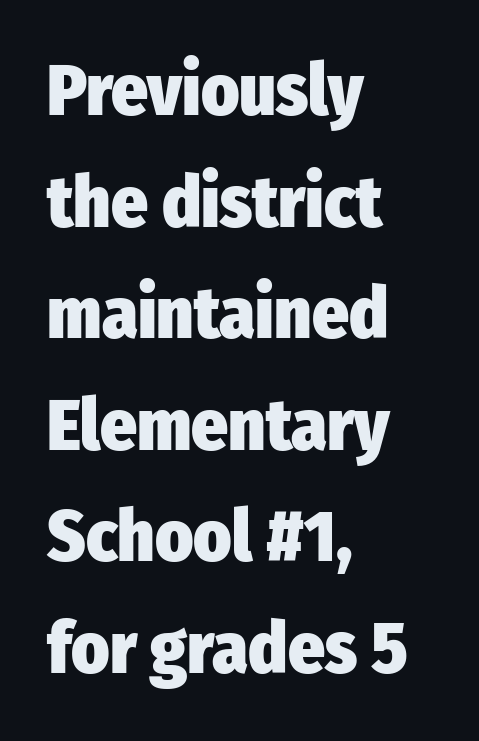
{"serif": "no", "italic": "no", "bold": "yes", "weight": "heavy", "width": "condensed", "stroke_contrast": "low", "x_height": "medium", "monospaced": "no", "underline": "no", "align": "left", "line_spacing": "normal", "line_spacing_ratio": 1.55, "letter_spacing": "normal", "letter_spacing_em": 0.0, "glyph_px": 72}
